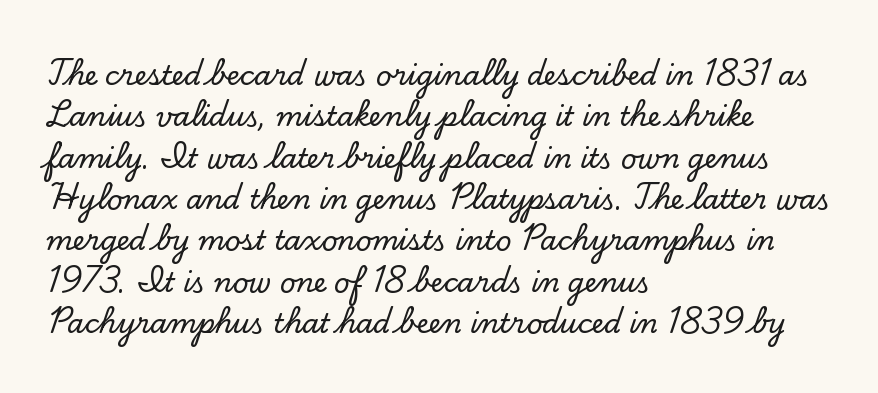
Successive baselines arrive at the customary interval. Short and long lines alike share a common starting point at left. Short note: letters normally spaced. Quick note: underline off.
